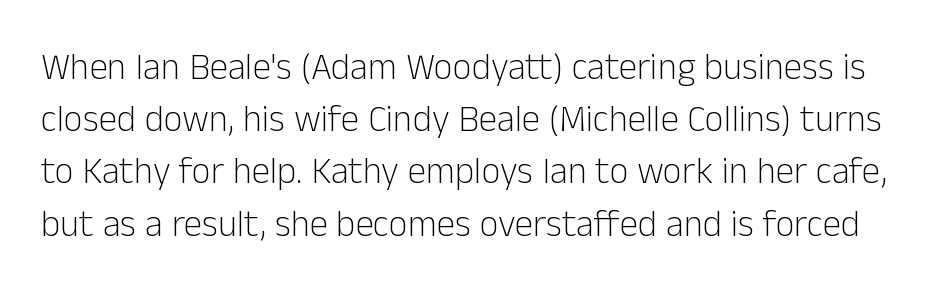
The image shows 37 px light sans-serif type, upright; set normal line spacing (1.41x), normal letter spacing, not underlined; low stroke contrast and a medium x-height.
